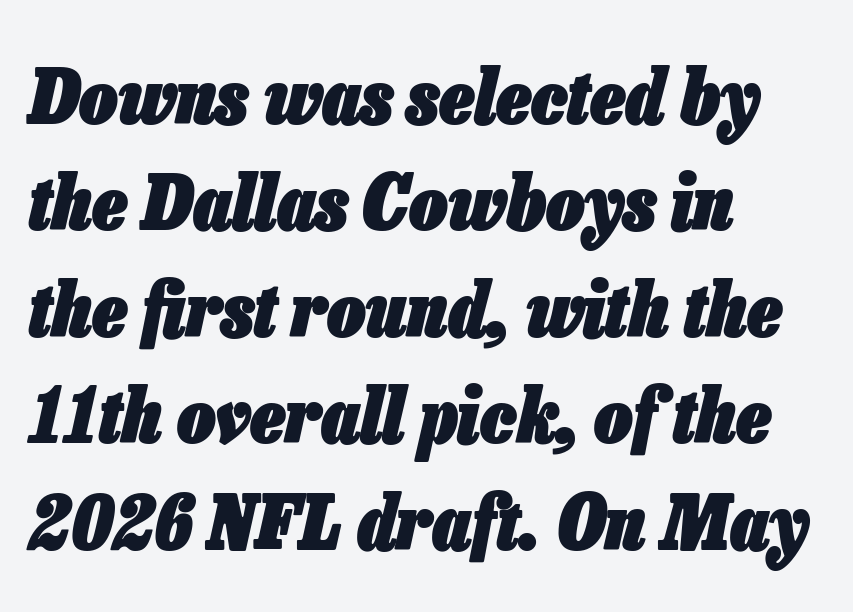
Q: Is the text bold? A: Yes.
Q: Is the text italic (slanted)? A: Yes, it leans right by about 13 degrees.
Q: Is the text underlined? A: No.
Q: How is the paragraph aligned? A: Left-aligned.
Q: Is the spacing between letters normal or unusually wide? A: Normal.
Q: Is the spacing between lines tight, normal or loose? A: Normal.
Q: Width (condensed, normal, or wide)? A: Condensed.
Q: Stroke contrast? A: Low.
Q: x-height? A: Medium.
Q: Monospaced? A: No.
